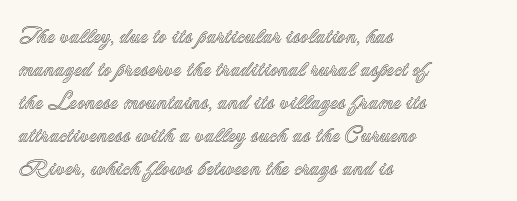
Q: Is the text italic (slanted)? A: Yes.
Q: Is the text underlined? A: No.
Q: How is the paragraph aligned? A: Left-aligned.
Q: Is the spacing between letters normal or unusually wide? A: Normal.
Q: Is the spacing between lines tight, normal or loose? A: Normal.
